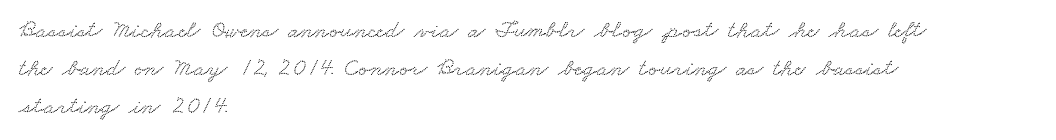
Q: Is the text underlined? A: No.
Q: How is the paragraph aligned? A: Left-aligned.
Q: Is the spacing between letters normal or unusually wide? A: Normal.
Q: Is the spacing between lines tight, normal or loose? A: Normal.
